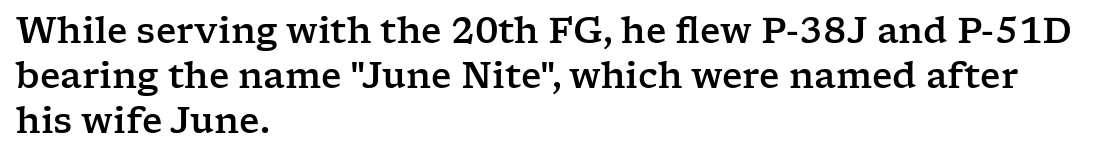
Beneath every word, the page is bare. It's the straight-up-and-down kind of type. The passage is arranged the way most books set body copy — flush left. Unlike a clean sans, this face finishes its strokes with serifs. What stands out about the letter spacing? Nothing — it is the standard amount. Note the varied advance widths — an 'i' is clearly narrower than an 'm'.
